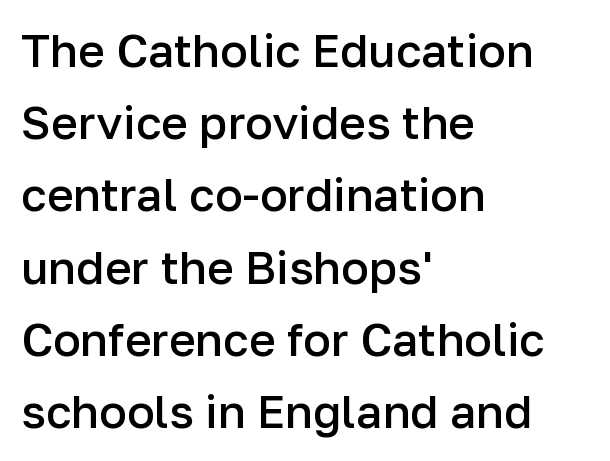
The lines are quadded left. A typesetter would call this proportional, since set widths differ per character. Glyph-to-glyph distance matches everyday printed text. The face used here is a sans, in the tradition of grotesques and geometrics. The vertical gap from one line to the next is medium.
